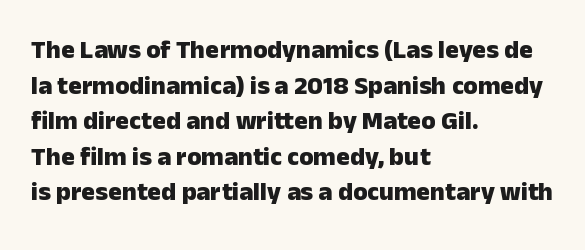
The image shows 26 px bold type, upright; set left-aligned, normal line spacing (1.37x), normal letter spacing, not underlined.
